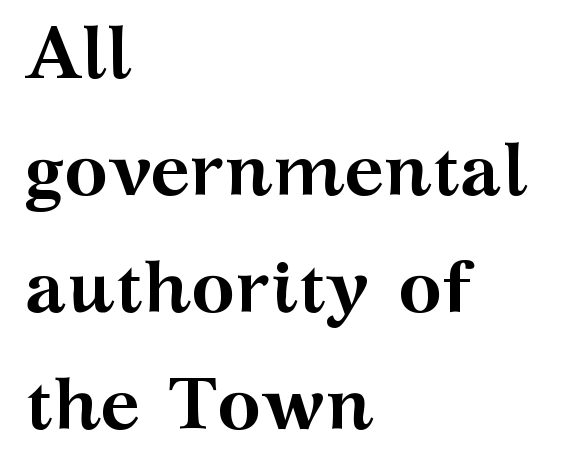
The image shows 74 px semibold, wide serif type, upright; set left-aligned, normal line spacing (1.58x), normal letter spacing, not underlined; medium stroke contrast and a medium x-height.
